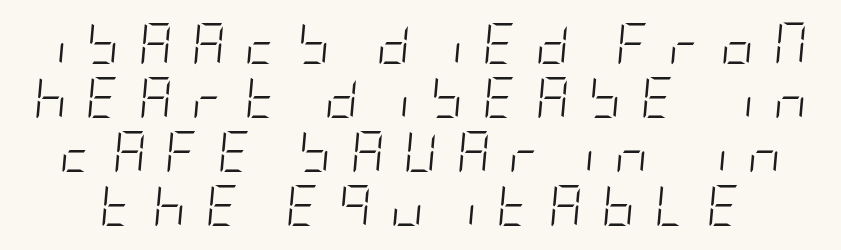
This sample uses an oblique cut, with every glyph tilted off the vertical. Look at the tracking — it's clearly loosened, letters drifting apart. Leading matches the norm, producing a regular column. The words here are not underlined. The passage shown is not bold in any degree.
